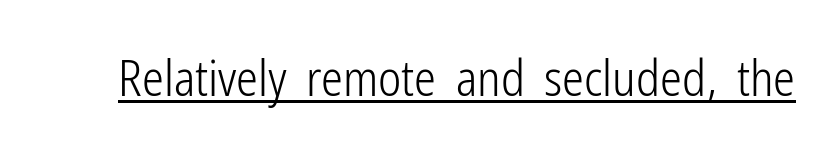
The image shows 49 px light, condensed sans-serif type, upright; set normal letter spacing, underlined; low stroke contrast and a medium x-height.
